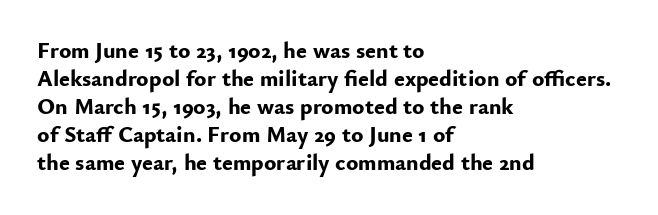
Look at the stroke-to-counter ratio: heavy, a bold. Ordinary non-slanted type is in use. The baseline area is clear. The setting favours the left margin, as ordinary paragraphs usually do. Look at the tracking — it's just the regular setting, nothing added.
